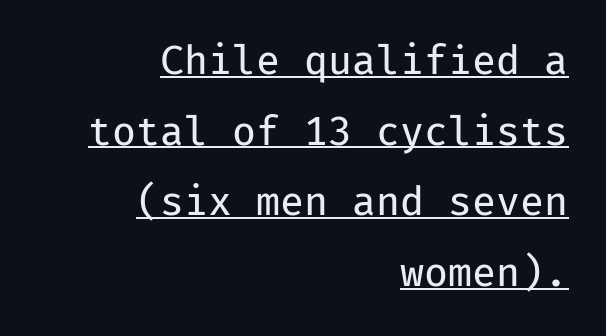
Q: Is the text bold? A: No.
Q: Is the text italic (slanted)? A: No, it is upright.
Q: Is the typeface a serif or a sans-serif typeface? A: Sans-serif.
Q: Is the text underlined? A: Yes.
Q: How is the paragraph aligned? A: Right-aligned.
Q: Is the spacing between letters normal or unusually wide? A: Normal.
Q: Width (condensed, normal, or wide)? A: Normal.
Q: Stroke contrast? A: Low.
Q: x-height? A: Medium.
Q: Monospaced? A: Yes.
